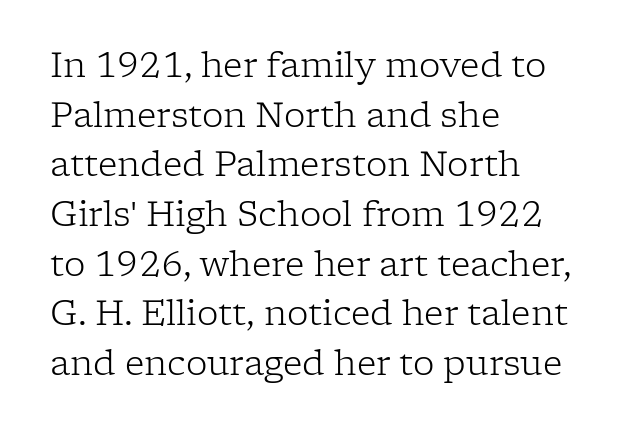
A typesetter would call this proportional, since set widths differ per character. The rag falls on the right side of this text block. In terms of letterform style, serifs are clearly present. Is the type heavy? It reads as light-to-regular instead. Tracking here is standard; glyphs follow each other at the usual distance.
